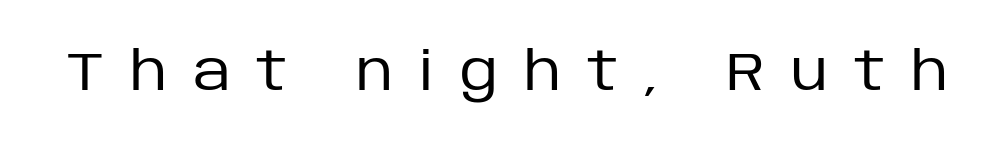
The baseline area is clear. The letterforms sit at book weight or below. Is there any slant? The stems are plumb. The letters carry no serifs — their stems end cleanly without finishing strokes. There is plenty of visible air inserted between adjacent glyphs. Varying glyph widths throughout — classic text-font behaviour.
